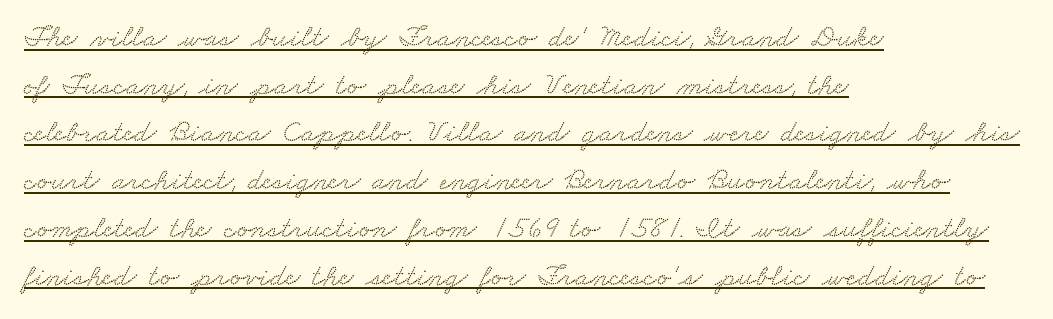
Q: Is the typeface a serif or a sans-serif typeface? A: Serif.
Q: Is the text underlined? A: Yes.
Q: How is the paragraph aligned? A: Left-aligned.
Q: Is the spacing between letters normal or unusually wide? A: Normal.
Q: Is the spacing between lines tight, normal or loose? A: Normal.
Q: Width (condensed, normal, or wide)? A: Wide.
Q: Stroke contrast? A: Low.
Q: x-height? A: Small.
Q: Monospaced? A: No.
